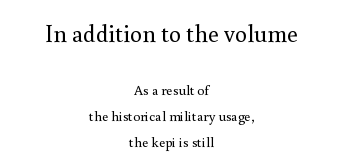
The image shows 24 px text type, upright; set centered, line spacing 1.84x, normal letter spacing, not underlined; the first (top) block is 1.71x larger.
